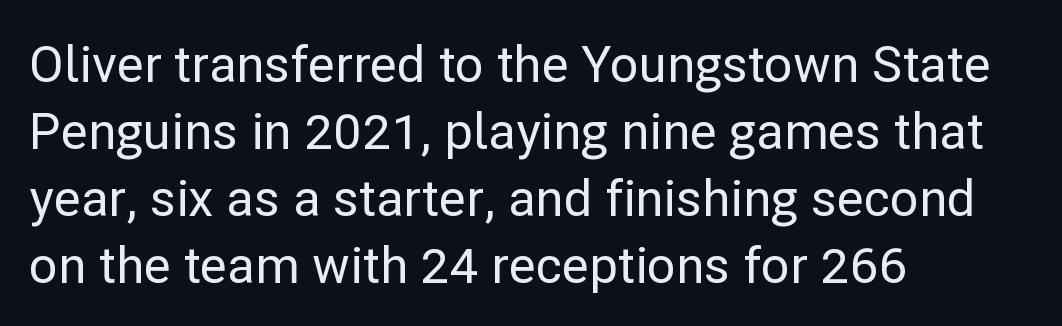
{"serif": "no", "italic": "no", "width": "normal", "stroke_contrast": "low", "x_height": "medium", "monospaced": "no", "underline": "no", "align": "left", "line_spacing": "normal", "line_spacing_ratio": 1.34, "letter_spacing": "normal", "letter_spacing_em": 0.0, "glyph_px": 50}
